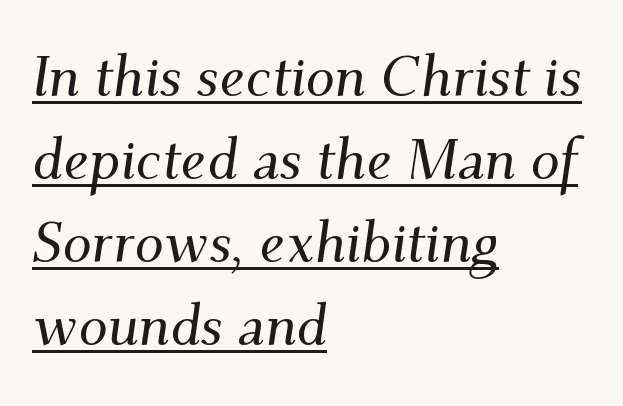
The image shows 58 px serif type, italic (leaning right); set left-aligned, normal line spacing (1.43x), normal letter spacing, underlined; medium stroke contrast and a small x-height.
